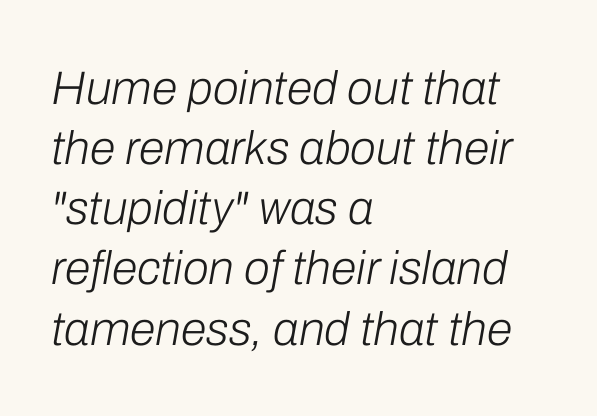
The image shows 47 px light type, italic (leaning right); set left-aligned, normal line spacing (1.28x), normal letter spacing, not underlined; low stroke contrast and a medium x-height.
